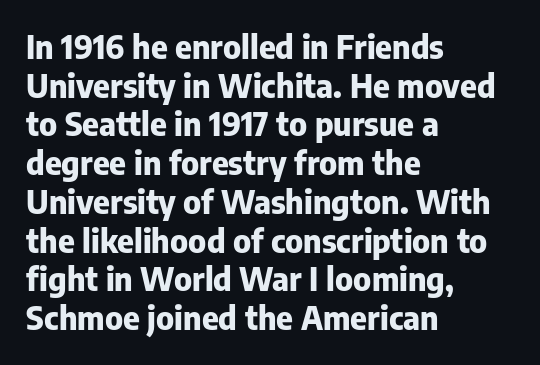
Beneath every word, the page is bare. The gaps between neighbouring characters are ordinary and unremarkable. Is the type bold? Yes — the strokes are clearly thick and heavy. Letterform terminals end flat and unadorned throughout the passage.
